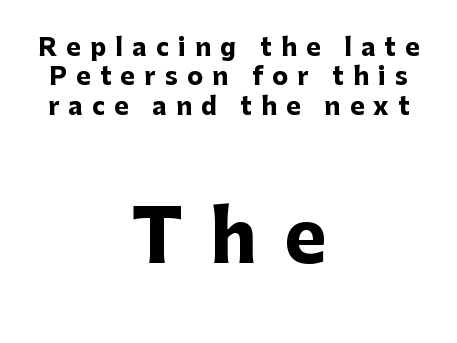
Strong, thick strokes mark this as bold type. The face used here is proportionally spaced, like ordinary book or web type. Does extra space separate the letters? Yes, quite a lot of it. Plain, unruled lines of type. Vertical strokes here are truly vertical. Serif or sans? Sans — the stroke terminals are bare.
